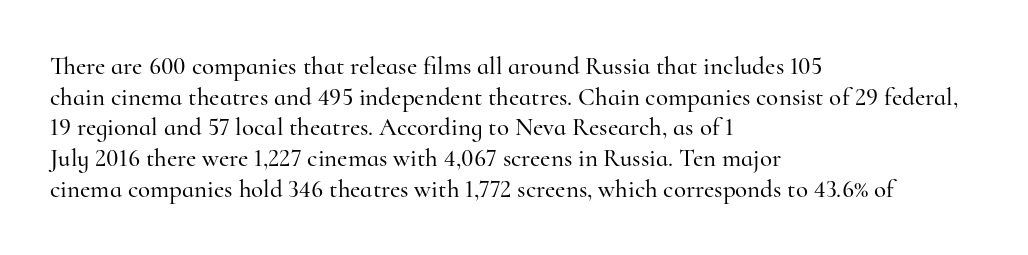
{"italic": "no", "underline": "no", "align": "left", "line_spacing_ratio": 1.23, "letter_spacing": "normal", "letter_spacing_em": 0.0, "glyph_px": 25}
